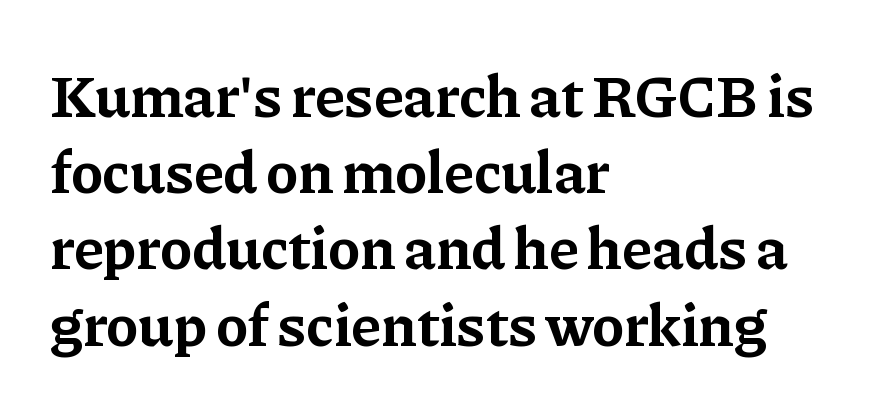
Q: Is the text bold? A: Yes.
Q: Is the text italic (slanted)? A: No, it is upright.
Q: Is the typeface a serif or a sans-serif typeface? A: Serif.
Q: Is the text underlined? A: No.
Q: How is the paragraph aligned? A: Left-aligned.
Q: Is the spacing between letters normal or unusually wide? A: Normal.
Q: Is the spacing between lines tight, normal or loose? A: Normal.
Q: Width (condensed, normal, or wide)? A: Normal.
Q: Stroke contrast? A: Low.
Q: x-height? A: Medium.
Q: Monospaced? A: No.
